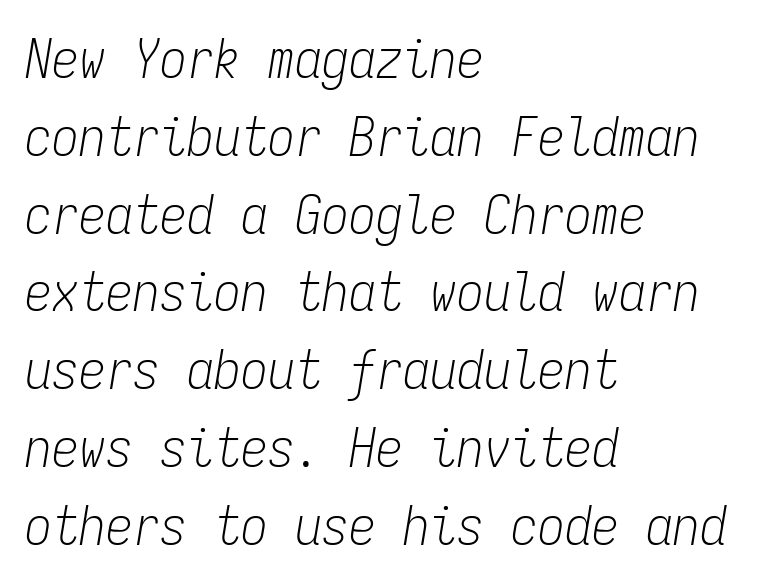
One-word summary of the alignment: left. Summary of weight: not heavy and not bold. Regarding leading, the lines here are spaced in the standard way. The specimen reads as italic at a glance.
